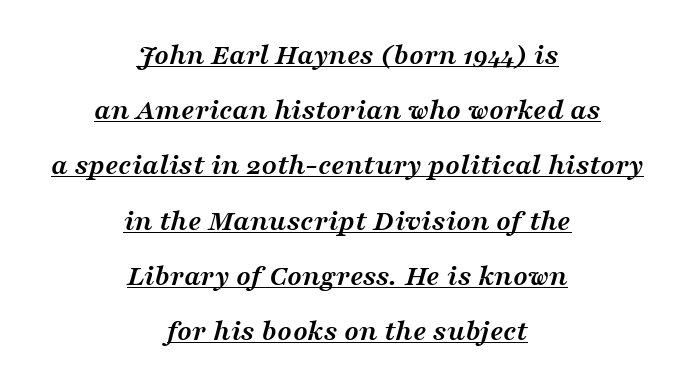
The image shows 30 px semibold, wide serif type, italic (leaning right); set centered, line spacing 1.84x, normal letter spacing, underlined; medium stroke contrast and a medium x-height.
